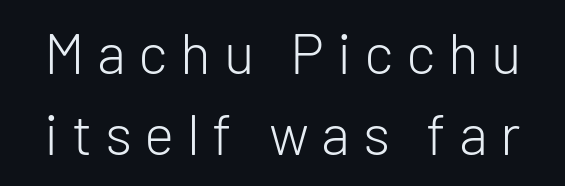
The image shows 57 px light sans-serif type, upright; set normal line spacing (1.42x), unusually wide letter spacing (+0.22 em), not underlined; low stroke contrast and a medium x-height.
